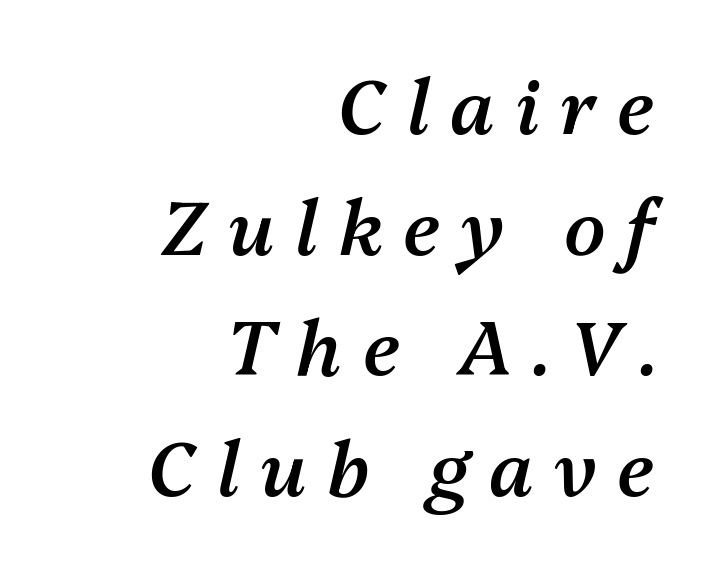
Tall strokes in this sample are angled rather than plumb. The vertical gap from one line to the next is medium. Clear beneath every line of the passage. Moderately thickened strokes mark this as semibold type.
